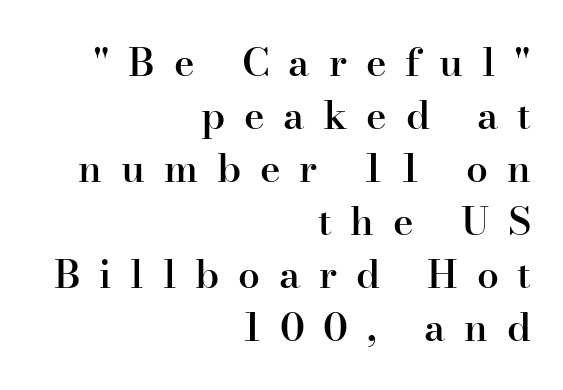
{"serif": "yes", "italic": "no", "bold": "semi", "weight": "semibold", "width": "normal", "stroke_contrast": "high", "x_height": "small", "monospaced": "no", "underline": "no", "align": "right", "line_spacing": "normal", "line_spacing_ratio": 1.36, "letter_spacing": "wide", "letter_spacing_em": 0.48, "glyph_px": 39}
